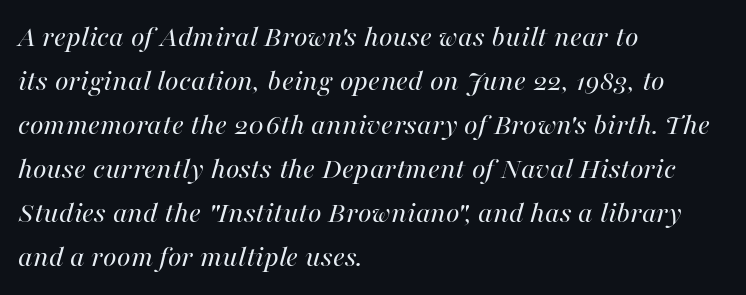
The image shows 31 px regular-weight type, italic (leaning right); set left-aligned, normal line spacing (1.42x), normal letter spacing, not underlined; high stroke contrast and a medium x-height.
